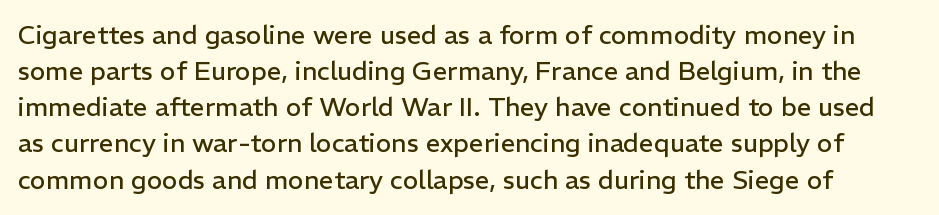
{"italic": "no", "bold": "no", "underline": "no", "line_spacing": "normal", "line_spacing_ratio": 1.39, "letter_spacing": "normal", "letter_spacing_em": 0.0, "glyph_px": 26}
